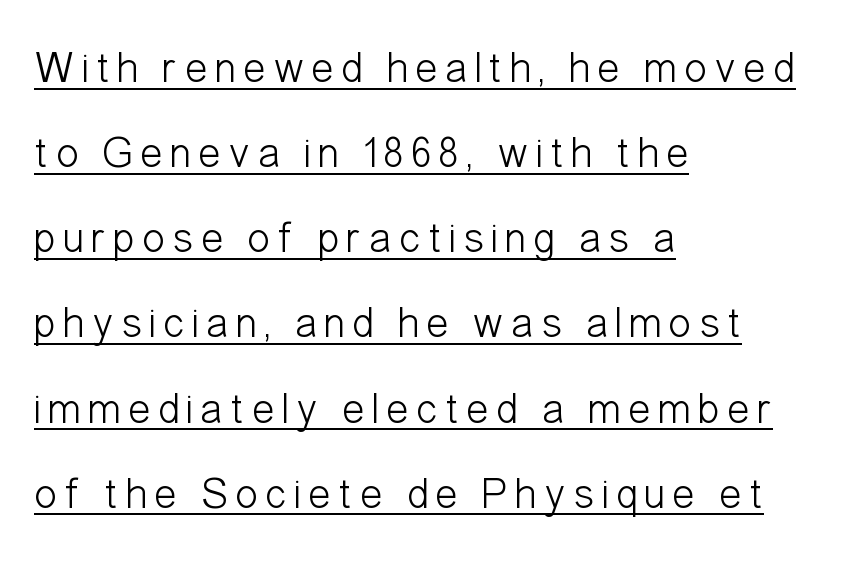
The image shows 43 px light, condensed sans-serif type, upright; set left-aligned, loose line spacing (1.98x), underlined; low stroke contrast and a medium x-height.
